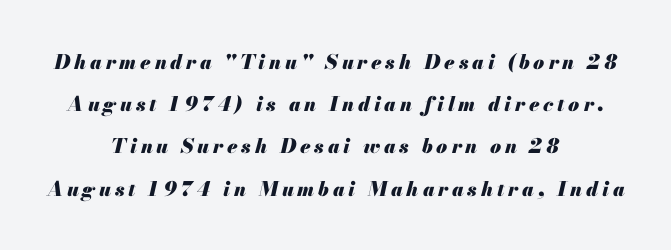
The image shows 20 px bold type, italic (leaning right); set centered, loose line spacing (2.11x), not underlined.
